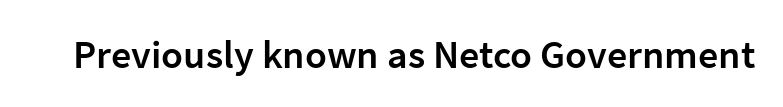
Q: Is the text bold? A: Semi-bold.
Q: Is the text italic (slanted)? A: No, it is upright.
Q: Is the typeface a serif or a sans-serif typeface? A: Sans-serif.
Q: Is the text underlined? A: No.
Q: Is the spacing between letters normal or unusually wide? A: Normal.
Q: Width (condensed, normal, or wide)? A: Normal.
Q: Stroke contrast? A: Low.
Q: x-height? A: Medium.
Q: Monospaced? A: No.
